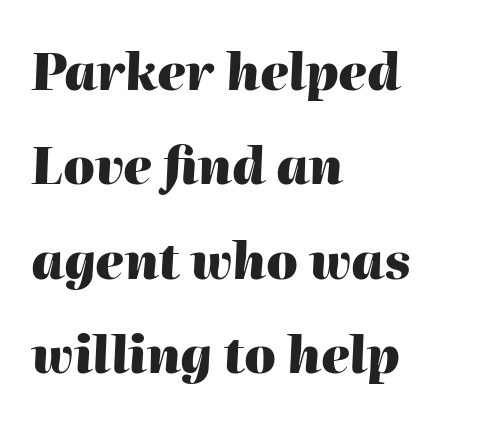
The image shows 50 px heavy type, italic (leaning right); set left-aligned, line spacing 1.89x, normal letter spacing, not underlined; high stroke contrast and a medium x-height.
